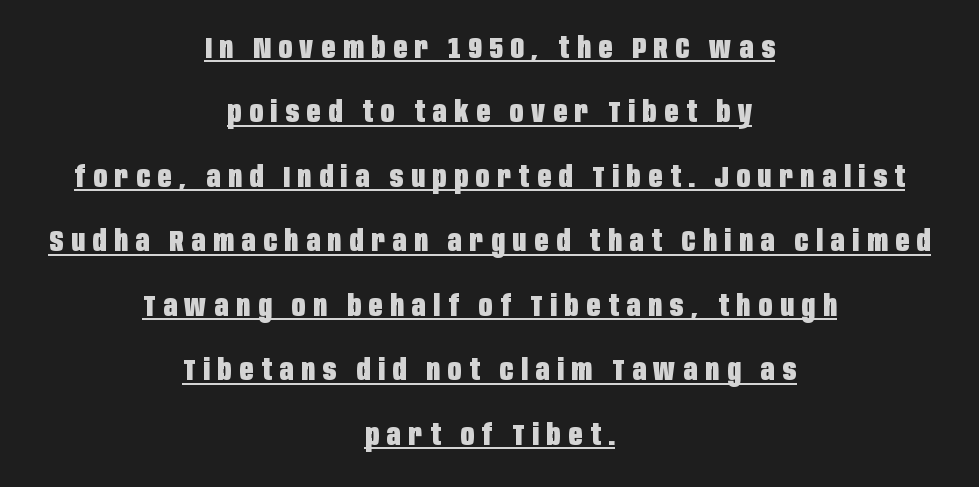
This sample has the flowing, uneven cadence of proportional lettering. Honestly, the letter spacing is so wide it's the main thing you notice. Does the type have serifs? No, each stem ends abruptly. Airy leading.
